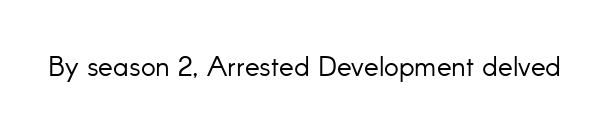
{"serif": "no", "italic": "no", "bold": "no", "weight": "light", "width": "normal", "stroke_contrast": "low", "x_height": "small", "monospaced": "no", "underline": "no", "letter_spacing": "normal", "letter_spacing_em": 0.0, "glyph_px": 28}
